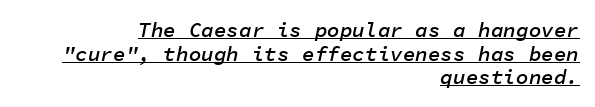
The image shows 21 px text type, italic (leaning right); set right-aligned, tight line spacing (1.12x), normal letter spacing, underlined.
